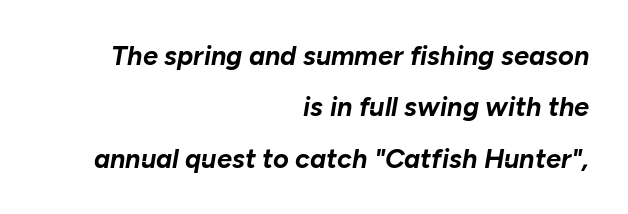
{"italic": "yes", "lean": "right", "slant_degrees": 10, "bold": "yes", "underline": "no", "align": "right", "line_spacing": "loose", "line_spacing_ratio": 1.9, "letter_spacing": "normal", "letter_spacing_em": 0.0, "glyph_px": 27}
